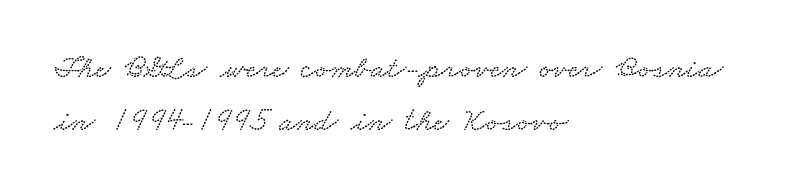
The image shows 33 px wide type; set left-aligned, normal line spacing (1.61x), normal letter spacing, not underlined; low stroke contrast and a small x-height.
